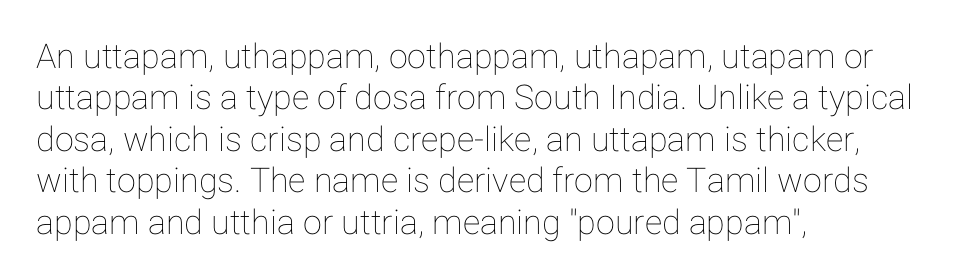
{"italic": "no", "width": "normal", "stroke_contrast": "low", "x_height": "medium", "monospaced": "no", "underline": "no", "align": "left", "line_spacing_ratio": 1.22, "letter_spacing": "normal", "letter_spacing_em": 0.0, "glyph_px": 34}
